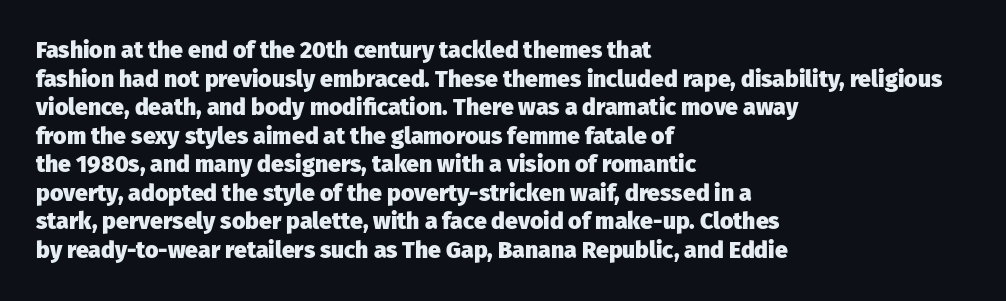
Q: Is the text bold? A: Yes.
Q: Is the text italic (slanted)? A: No, it is upright.
Q: Is the text underlined? A: No.
Q: How is the paragraph aligned? A: Left-aligned.
Q: Is the spacing between letters normal or unusually wide? A: Normal.
